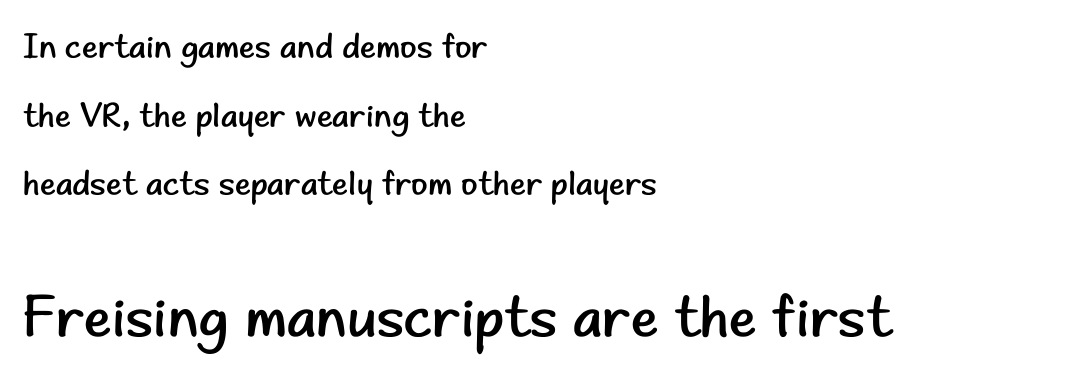
Q: Is the text bold? A: No.
Q: Is the text italic (slanted)? A: No, it is upright.
Q: Is the typeface a serif or a sans-serif typeface? A: Sans-serif.
Q: Is the text underlined? A: No.
Q: How is the paragraph aligned? A: Left-aligned.
Q: Is the spacing between letters normal or unusually wide? A: Normal.
Q: Is the spacing between lines tight, normal or loose? A: Loose.
Q: Which block of text is set in a larger size, the first (top) or the second (bottom)? A: The second (bottom) one.
Q: Width (condensed, normal, or wide)? A: Normal.
Q: Stroke contrast? A: Low.
Q: x-height? A: Small.
Q: Monospaced? A: No.
